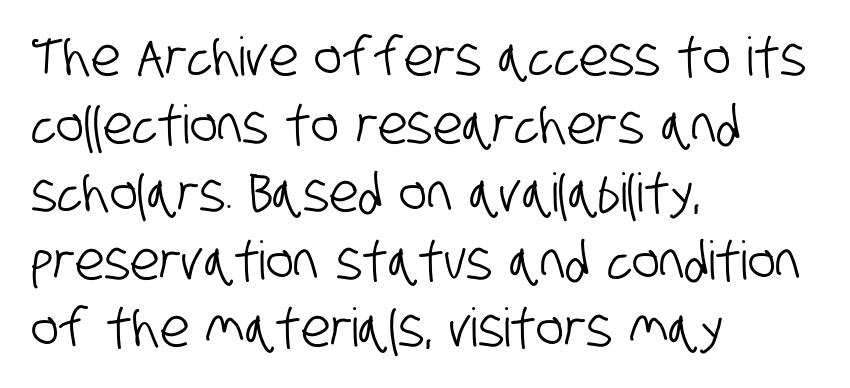
The image shows 53 px condensed sans-serif type; set left-aligned, normal line spacing (1.28x), normal letter spacing, not underlined; low stroke contrast and a large x-height.
